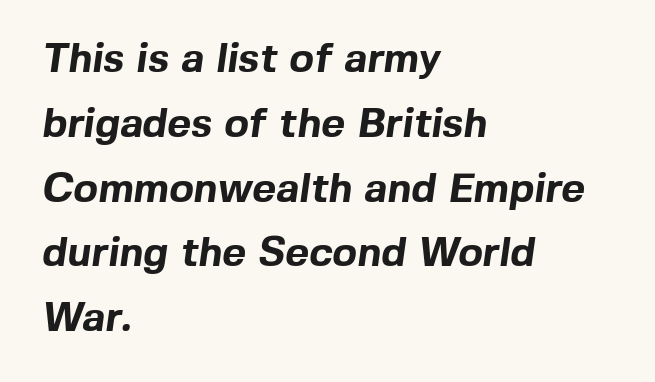
The image shows 41 px bold sans-serif type; set left-aligned, normal line spacing (1.58x), normal letter spacing, not underlined; a medium x-height.
